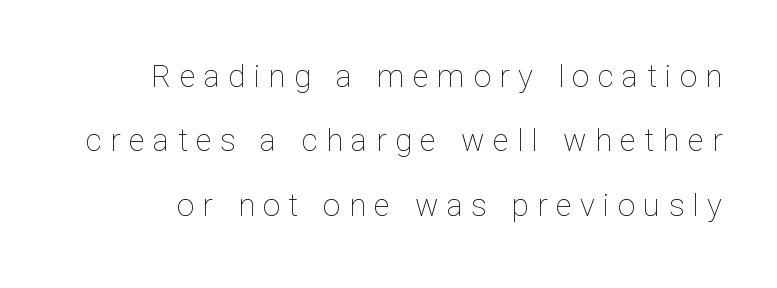
{"italic": "no", "bold": "no", "weight": "thin", "width": "normal", "stroke_contrast": "low", "x_height": "medium", "monospaced": "no", "underline": "no", "line_spacing": "loose", "line_spacing_ratio": 2.08, "letter_spacing": "wide", "letter_spacing_em": 0.27, "glyph_px": 31}
